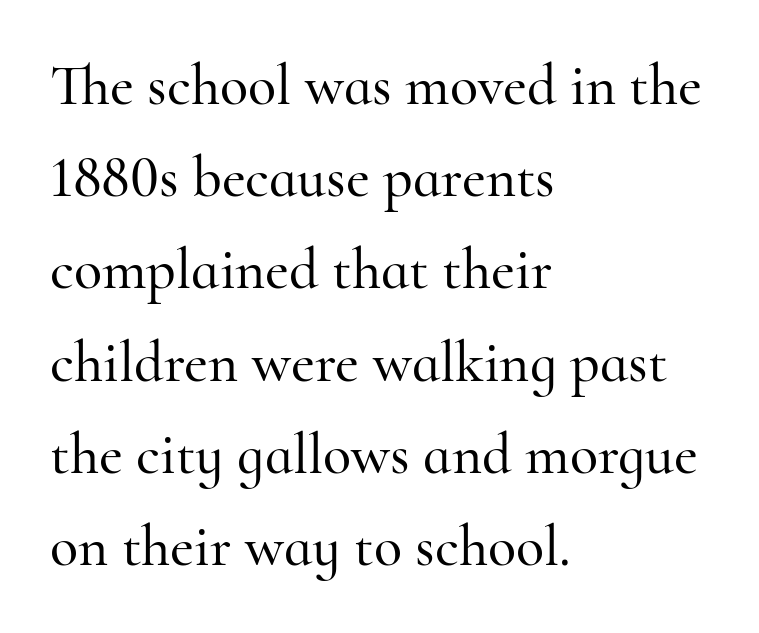
Quick note: not italic, upright. Descenders are the only things crossing below the line. Reading down the block, your eye returns to a fixed left position each line. Successive baselines arrive at the customary interval. These lines are composed in type with serifs.
